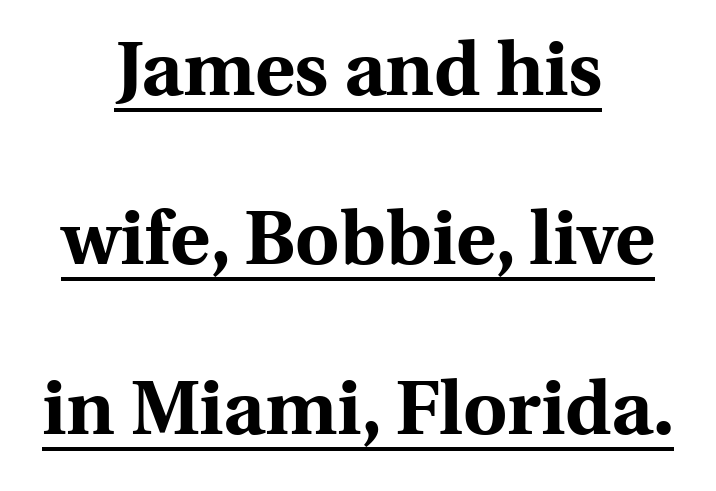
Q: Is the text bold? A: Yes.
Q: Is the text italic (slanted)? A: No, it is upright.
Q: Is the typeface a serif or a sans-serif typeface? A: Serif.
Q: Is the text underlined? A: Yes.
Q: How is the paragraph aligned? A: Centered.
Q: Is the spacing between letters normal or unusually wide? A: Normal.
Q: Is the spacing between lines tight, normal or loose? A: Loose.
Q: Width (condensed, normal, or wide)? A: Normal.
Q: x-height? A: Medium.
Q: Monospaced? A: No.
